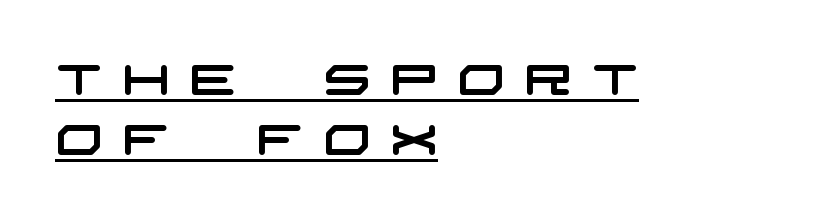
Q: Is the typeface a serif or a sans-serif typeface? A: Sans-serif.
Q: Is the text underlined? A: Yes.
Q: How is the paragraph aligned? A: Left-aligned.
Q: Is the spacing between letters normal or unusually wide? A: Unusually wide.
Q: Is the spacing between lines tight, normal or loose? A: Normal.
Q: Width (condensed, normal, or wide)? A: Wide.
Q: Stroke contrast? A: Low.
Q: x-height? A: Large.
